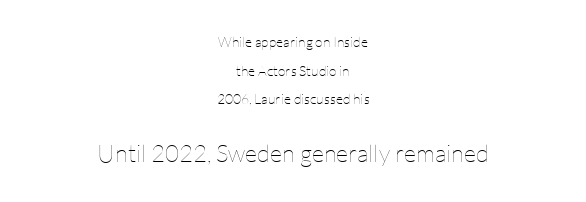
{"italic": "no", "bold": "no", "underline": "no", "align": "center", "line_spacing": "loose", "line_spacing_ratio": 2.05, "letter_spacing": "normal", "letter_spacing_em": 0.0, "larger_block": "second", "size_ratio": 1.71, "glyph_px": 24}
